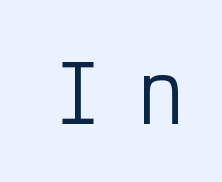
{"serif": "no", "italic": "no", "bold": "no", "weight": "regular", "width": "condensed", "stroke_contrast": "low", "x_height": "medium", "monospaced": "yes", "underline": "no", "letter_spacing": "wide", "letter_spacing_em": 0.46, "glyph_px": 78}
